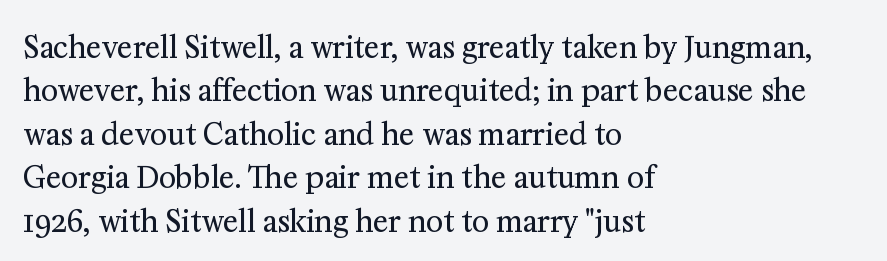
The image shows 29 px regular-weight serif type, upright; set left-aligned, normal line spacing (1.5x), normal letter spacing, not underlined; medium stroke contrast and a medium x-height.
